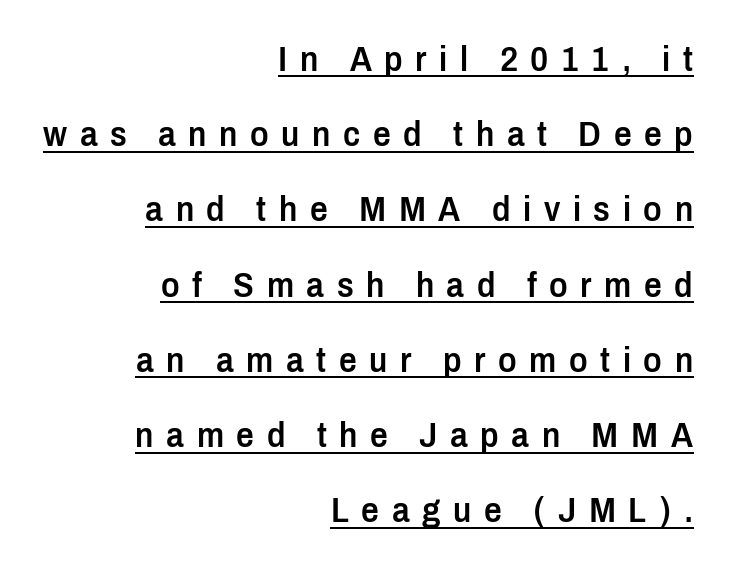
{"serif": "no", "italic": "no", "bold": "semi", "weight": "semibold", "width": "condensed", "stroke_contrast": "low", "x_height": "medium", "monospaced": "no", "underline": "yes", "align": "right", "line_spacing": "loose", "line_spacing_ratio": 2.15, "letter_spacing": "wide", "letter_spacing_em": 0.36, "glyph_px": 35}
